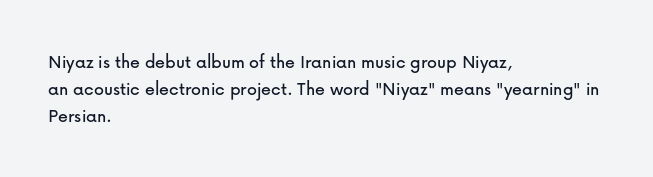
One-word summary of the alignment: left. The words here are not underlined. The passage shown stacks its lines at a standard gap. These lines were composed using upright roman letters.
